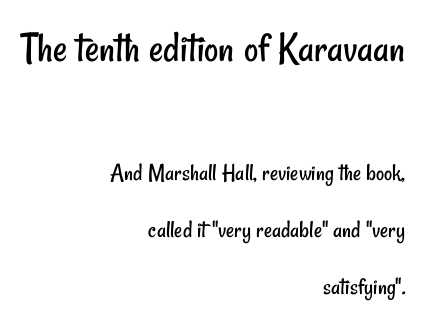
The image shows 44 px regular-weight, condensed sans-serif type; set right-aligned, loose line spacing (2.28x), normal letter spacing, not underlined; the first (top) block is 1.76x larger; low stroke contrast and a small x-height.
